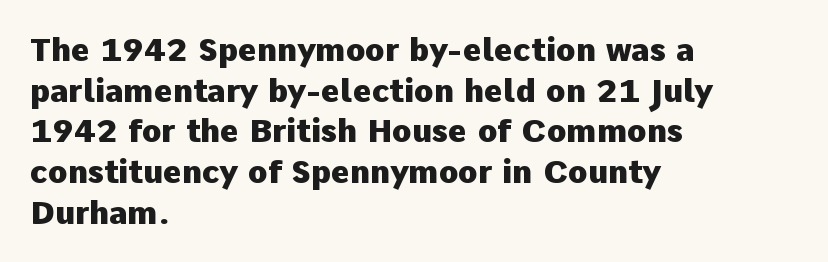
Evenly set lines give the paragraph a standard silhouette. Check where the strokes stop: nothing finishes them off — pure sans. Here the designer chose a conventional face with non-uniform glyph widths. The lettering holds an erect, upright posture throughout.
